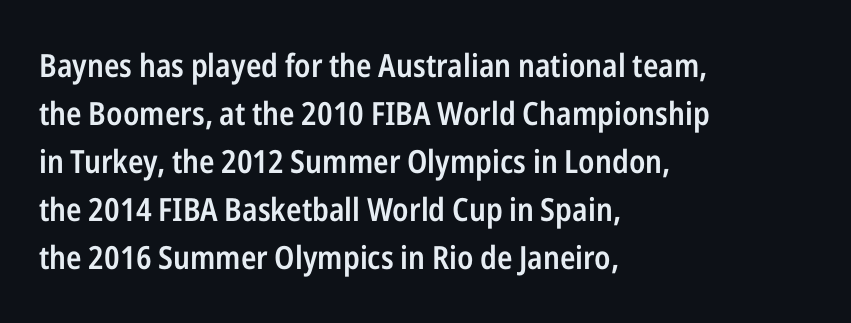
The vertical gap from one line to the next is medium. The letterforms sit shoulder to shoulder at normal distance. The face used here is a semibold: visibly heavier than regular, lighter than bold. Serif or sans? Sans — the stroke terminals are bare.
